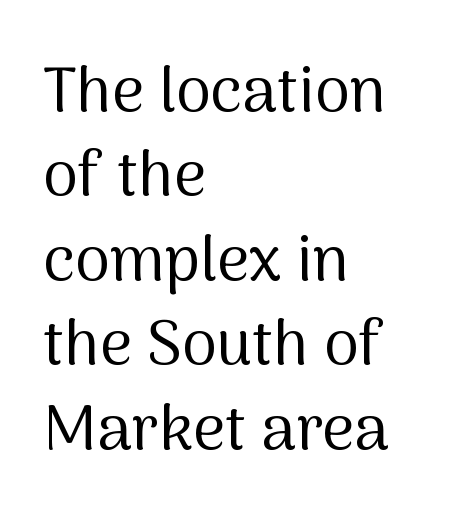
The image shows 63 px regular-weight sans-serif type, upright; set left-aligned, normal line spacing (1.34x), normal letter spacing, not underlined; medium stroke contrast and a medium x-height.
